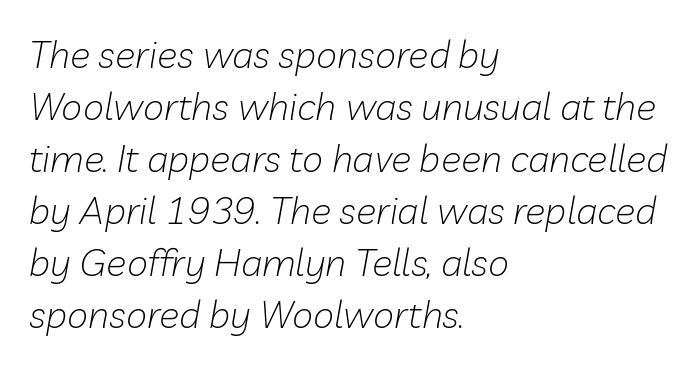
The image shows 38 px light type, italic (leaning right); set left-aligned, normal line spacing (1.37x), normal letter spacing, not underlined; low stroke contrast and a medium x-height.
